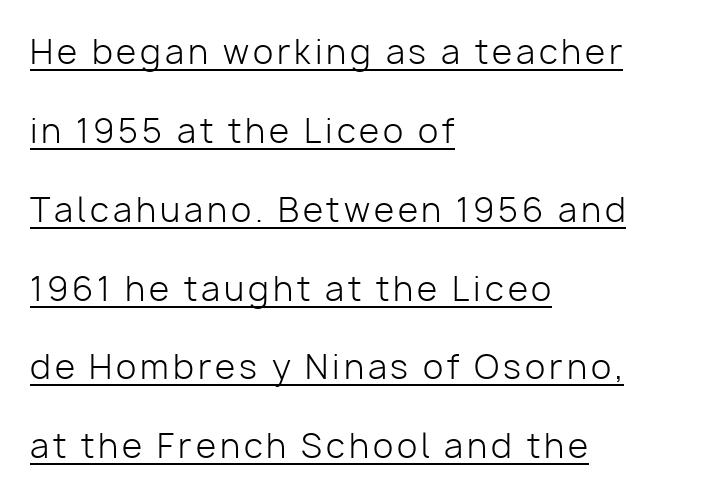
Does a line run under the words? Yes, clearly. Compared with a centered layout, this one pins lines to the left instead. Classification — sans serif. Upright lettering throughout. Varying glyph widths throughout — classic text-font behaviour. These lines stand farther apart than default settings would place them.
